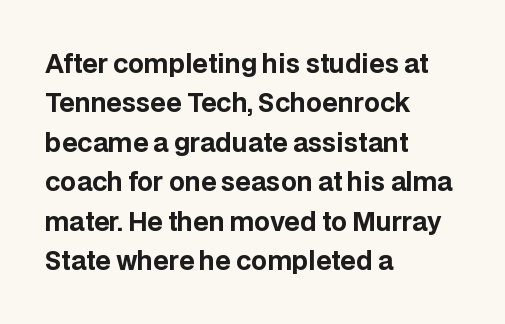
{"italic": "no", "bold": "yes", "underline": "no", "align": "left", "line_spacing": "normal", "line_spacing_ratio": 1.58, "letter_spacing": "normal", "letter_spacing_em": 0.0, "glyph_px": 25}
